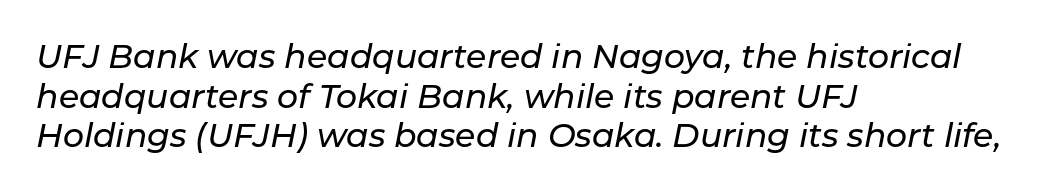
Q: Is the text italic (slanted)? A: Yes, it leans right by about 11 degrees.
Q: Is the text underlined? A: No.
Q: How is the paragraph aligned? A: Left-aligned.
Q: Is the spacing between letters normal or unusually wide? A: Normal.
Q: Width (condensed, normal, or wide)? A: Normal.
Q: Stroke contrast? A: Low.
Q: x-height? A: Medium.
Q: Monospaced? A: No.
